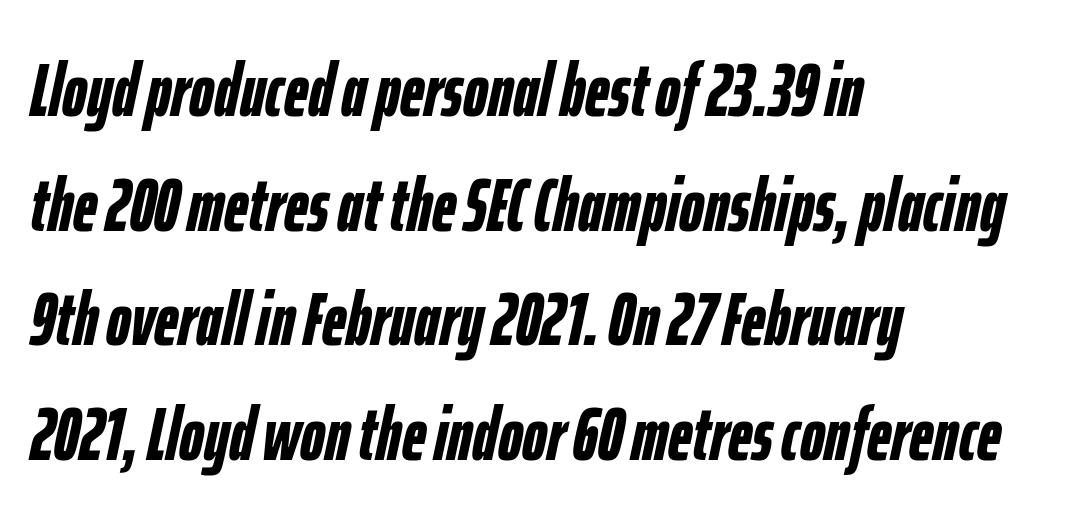
Q: Is the text bold? A: Yes.
Q: Is the text italic (slanted)? A: Yes, it leans right by about 12 degrees.
Q: Is the text underlined? A: No.
Q: How is the paragraph aligned? A: Left-aligned.
Q: Is the spacing between letters normal or unusually wide? A: Normal.
Q: Is the spacing between lines tight, normal or loose? A: Normal.
Q: Width (condensed, normal, or wide)? A: Condensed.
Q: Stroke contrast? A: Low.
Q: x-height? A: Medium.
Q: Monospaced? A: No.
